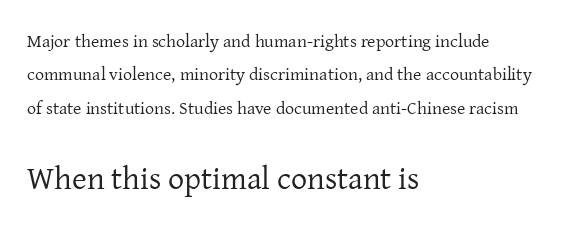
{"serif": "yes", "italic": "no", "bold": "no", "weight": "regular", "width": "normal", "stroke_contrast": "low", "x_height": "medium", "monospaced": "no", "underline": "no", "align": "left", "line_spacing_ratio": 1.86, "letter_spacing": "normal", "letter_spacing_em": 0.0, "larger_block": "second", "size_ratio": 1.78, "glyph_px": 32}
